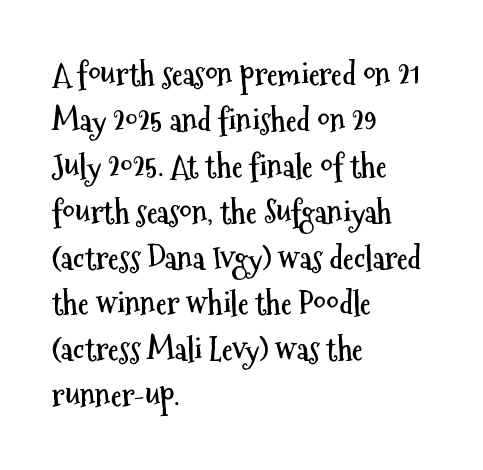
Q: Is the text bold? A: Yes.
Q: Is the text italic (slanted)? A: No, it is upright.
Q: Is the typeface a serif or a sans-serif typeface? A: Sans-serif.
Q: Is the text underlined? A: No.
Q: How is the paragraph aligned? A: Left-aligned.
Q: Is the spacing between letters normal or unusually wide? A: Normal.
Q: Is the spacing between lines tight, normal or loose? A: Normal.
Q: Width (condensed, normal, or wide)? A: Condensed.
Q: Stroke contrast? A: Medium.
Q: x-height? A: Medium.
Q: Monospaced? A: No.
